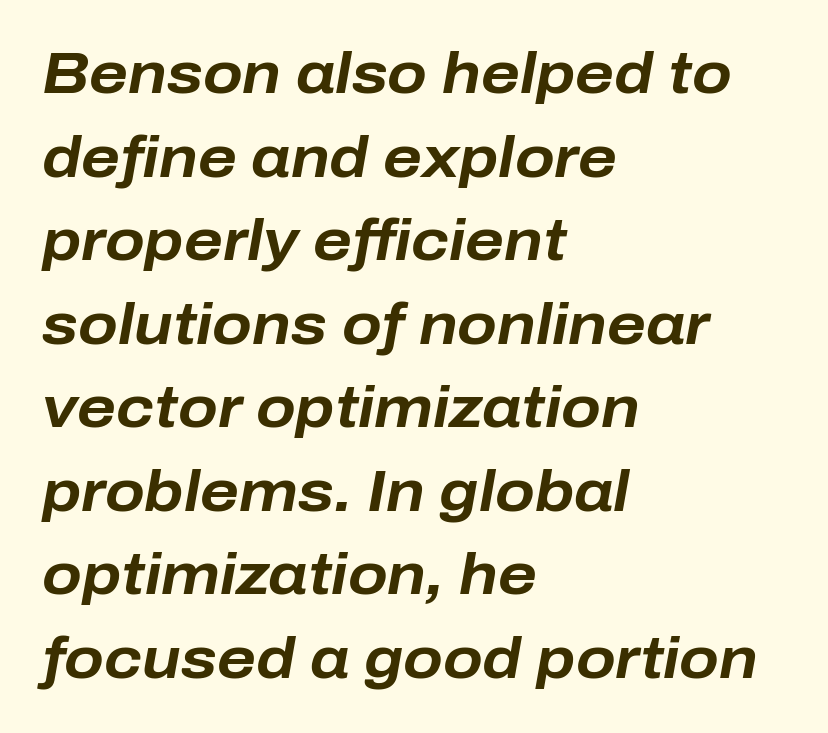
Q: Is the text bold? A: Yes.
Q: Is the text italic (slanted)? A: Yes, it leans right by about 10 degrees.
Q: Is the text underlined? A: No.
Q: How is the paragraph aligned? A: Left-aligned.
Q: Is the spacing between letters normal or unusually wide? A: Normal.
Q: Is the spacing between lines tight, normal or loose? A: Normal.
Q: Width (condensed, normal, or wide)? A: Normal.
Q: Stroke contrast? A: Low.
Q: x-height? A: Medium.
Q: Monospaced? A: No.
